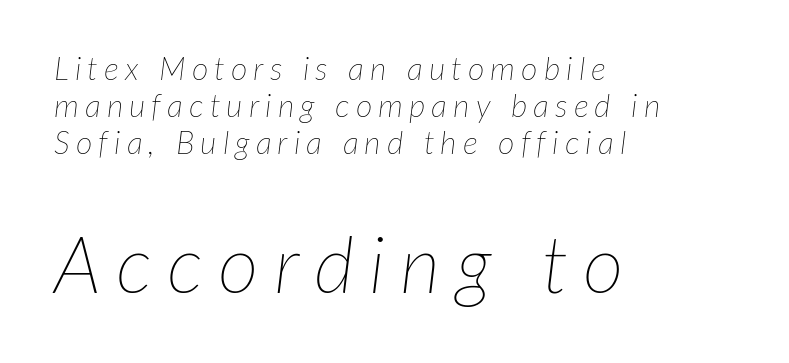
{"italic": "yes", "lean": "right", "slant_degrees": 7, "bold": "no", "weight": "thin", "width": "normal", "stroke_contrast": "low", "x_height": "medium", "monospaced": "no", "underline": "no", "align": "left", "line_spacing_ratio": 1.16, "larger_block": "second", "size_ratio": 2.47, "glyph_px": 79}
